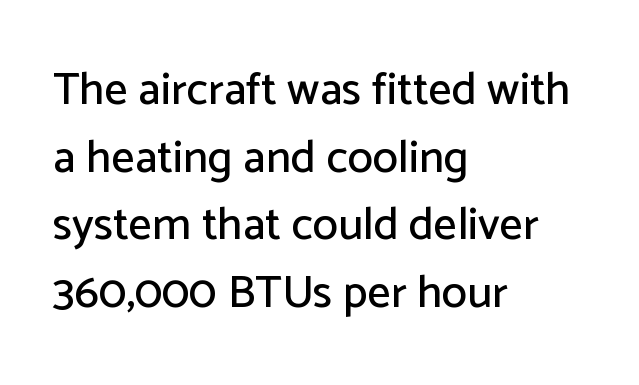
Q: Is the text italic (slanted)? A: No, it is upright.
Q: Is the typeface a serif or a sans-serif typeface? A: Sans-serif.
Q: Is the text underlined? A: No.
Q: How is the paragraph aligned? A: Left-aligned.
Q: Is the spacing between letters normal or unusually wide? A: Normal.
Q: Is the spacing between lines tight, normal or loose? A: Normal.
Q: Width (condensed, normal, or wide)? A: Normal.
Q: Stroke contrast? A: Low.
Q: x-height? A: Medium.
Q: Monospaced? A: No.
